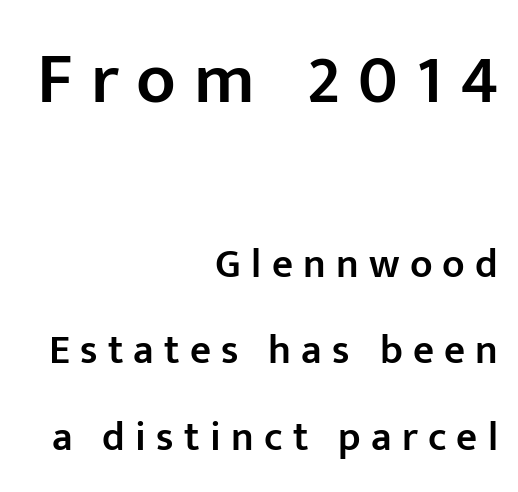
{"serif": "no", "italic": "no", "bold": "semi", "weight": "semibold", "width": "normal", "stroke_contrast": "low", "x_height": "medium", "monospaced": "no", "underline": "no", "align": "right", "line_spacing": "loose", "line_spacing_ratio": 2.11, "letter_spacing": "wide", "letter_spacing_em": 0.25, "larger_block": "first", "size_ratio": 1.76, "glyph_px": 72}
